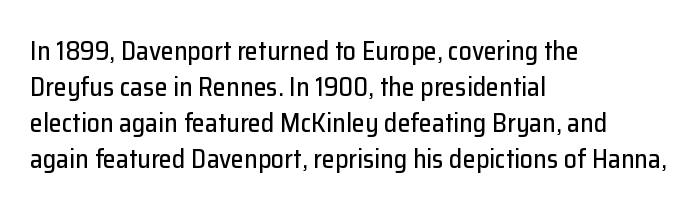
A typesetter would mark this as roman, not italic. Every row of glyphs begins at an identical x-position on the left. Descenders are the only things crossing below the line. Horizontal bands of white between lines are of average thickness.
